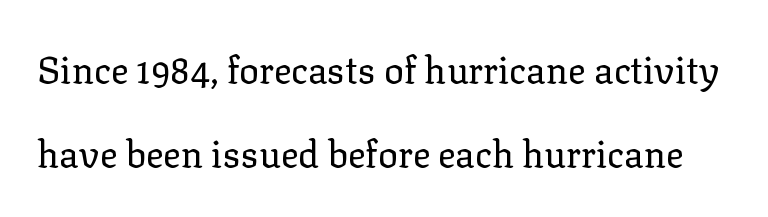
{"serif": "yes", "italic": "no", "bold": "no", "weight": "regular", "width": "normal", "stroke_contrast": "low", "x_height": "medium", "monospaced": "no", "underline": "no", "line_spacing": "loose", "line_spacing_ratio": 2.26, "letter_spacing": "normal", "letter_spacing_em": 0.0, "glyph_px": 37}
